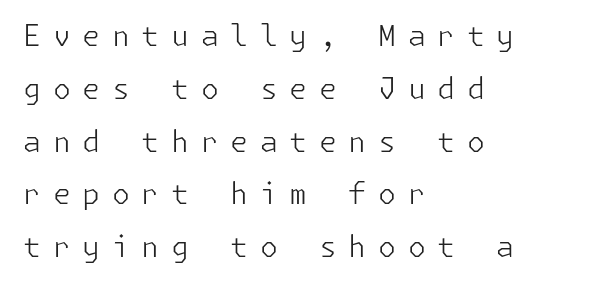
The foot of each line stays bare and open. The typography opts for an upright posture over an oblique one. I'd call this a sans setting — the letters go barefoot. A classic flush-left, rag-right setting is used for this passage.
